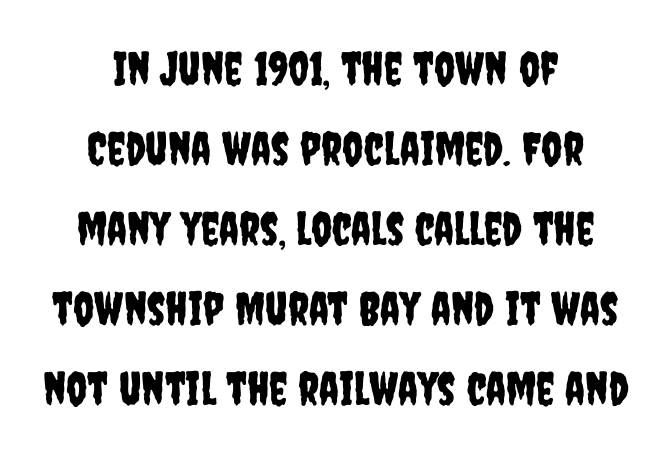
The image shows 46 px condensed sans-serif type, upright; set centered, line spacing 1.74x, normal letter spacing, not underlined; low stroke contrast and a large x-height.
